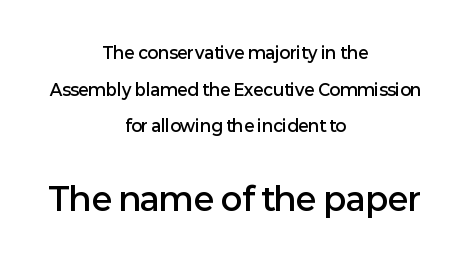
Scale increases going downward across the two blocks. Nobody drew a line under any word here. Spacing between characters is what you'd get straight out of the box. The typesetting leans somewhat heavy: a semibold. Note the varied advance widths — an 'i' is clearly narrower than an 'm'.
